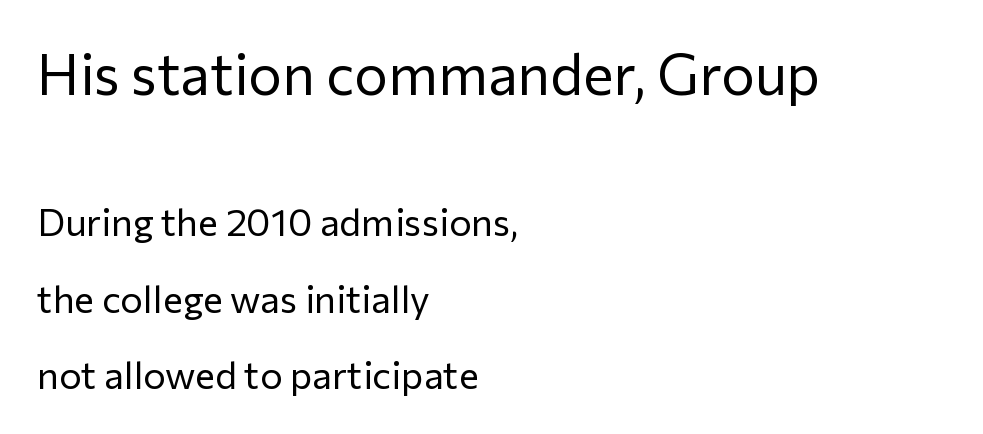
Here the designer chose a conventional face with non-uniform glyph widths. The specimen omits any rule beneath the text block's lines. The typography opts for an upright posture over an oblique one. Line beginnings align vertically; line endings do not. Look at the glyph heights: the upper group is clearly the bigger setting. A sans-serif font was chosen for this passage.
